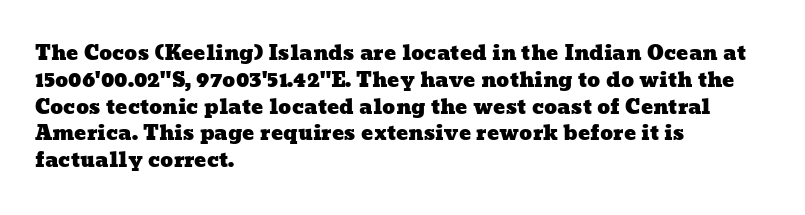
The image shows 20 px text type; set left-aligned, normal line spacing (1.34x), normal letter spacing, not underlined.
